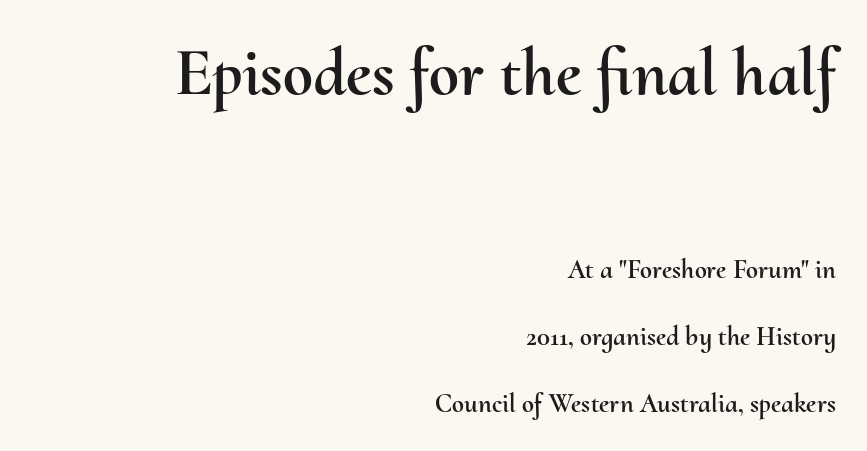
Rule under the text: the space is simply empty. This sample trades compactness for vertical openness between lines. The ragged edge is on the left, which tells us the setting is flush right. Larger block? The one above; the one below is distinctly smaller.
